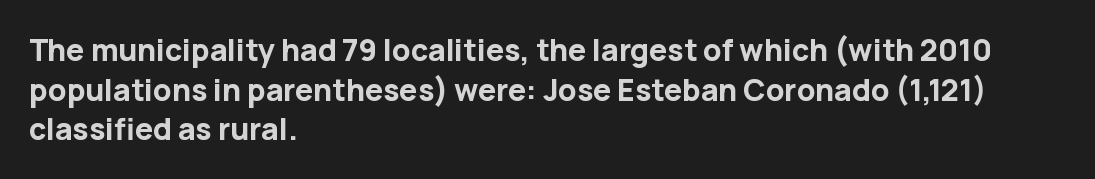
Q: Is the text bold? A: Yes.
Q: Is the text italic (slanted)? A: No, it is upright.
Q: Is the typeface a serif or a sans-serif typeface? A: Sans-serif.
Q: Is the text underlined? A: No.
Q: How is the paragraph aligned? A: Left-aligned.
Q: Is the spacing between letters normal or unusually wide? A: Normal.
Q: Is the spacing between lines tight, normal or loose? A: Normal.
Q: Width (condensed, normal, or wide)? A: Normal.
Q: Stroke contrast? A: Low.
Q: x-height? A: Medium.
Q: Monospaced? A: No.
